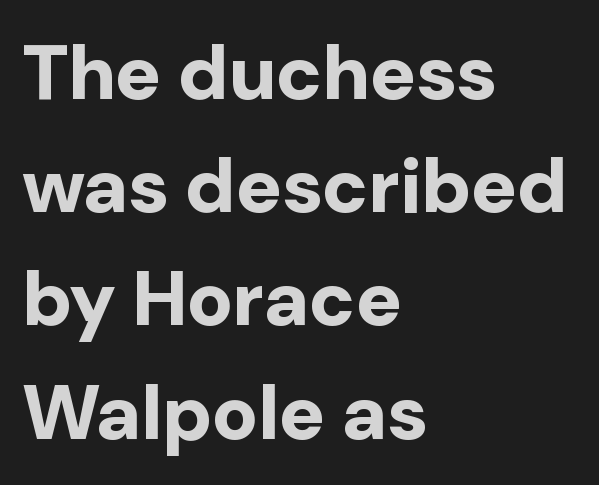
Typesetter's note: full bold, strokes at maximum text heaviness. Short note: letters normally spaced. Think of a printed novel: that variable character pitch is what you see here. Short and long lines alike share a common starting point at left. Whoever set this chose a conventional vertical rhythm.
